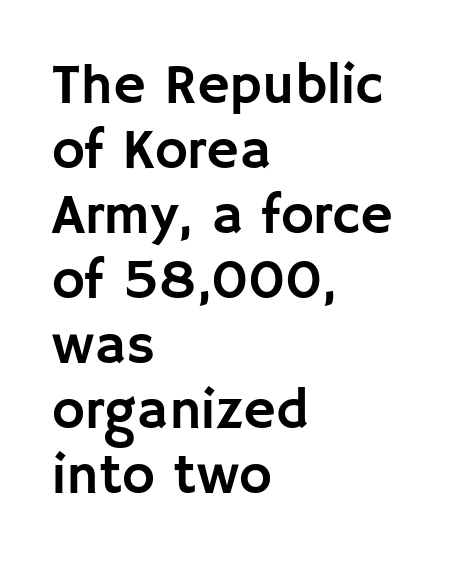
This rendering leaves character spacing at its baseline value. Here the designer chose a conventional face with non-uniform glyph widths. Teacher's note: observe the even left margin — that is flush-left alignment. The space beneath each line is pristine and unruled. This rendering employs a face without finishing strokes, i.e., a sans-serif. The letters stand straight up with perfectly vertical stems.
